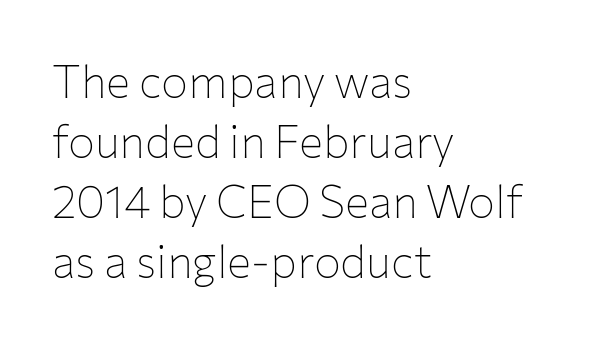
The image shows 45 px thin sans-serif type, upright; set left-aligned, normal line spacing (1.33x), normal letter spacing, not underlined; low stroke contrast and a medium x-height.
